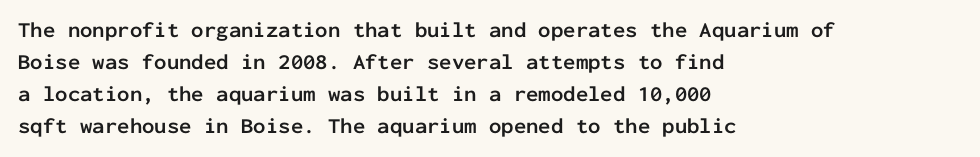
{"italic": "no", "bold": "yes", "underline": "no", "align": "left", "line_spacing": "normal", "line_spacing_ratio": 1.46, "letter_spacing": "normal", "letter_spacing_em": 0.0, "glyph_px": 22}
